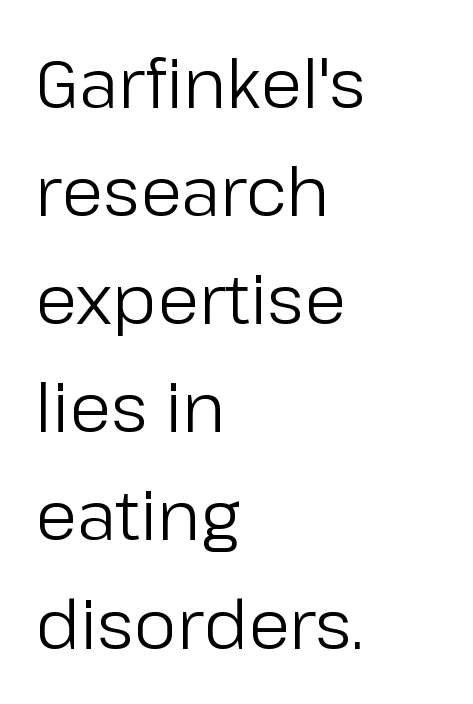
The block of text has a typical density, with ordinary space between rows. Tall strokes in this sample are plumb rather than angled. In terms of letterspacing, this is plain default setting. Line starts are locked; line ends wander. Note the varied advance widths — an 'i' is clearly narrower than an 'm'.
